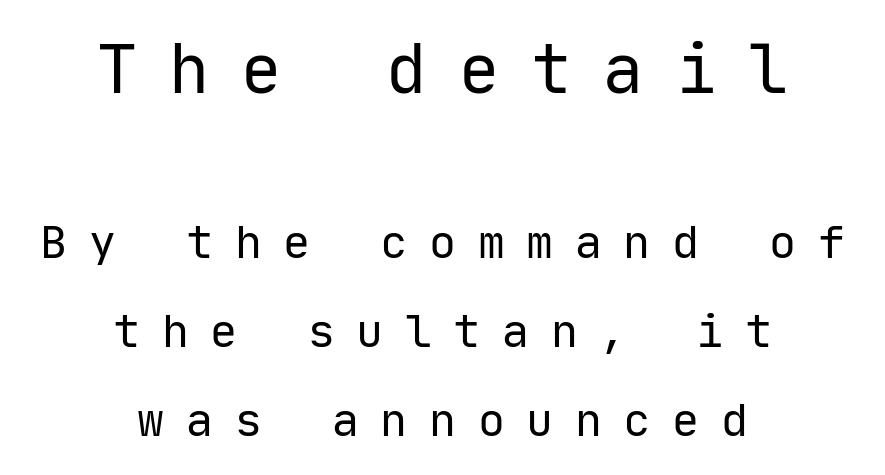
Q: Is the text bold? A: No.
Q: Is the text italic (slanted)? A: No, it is upright.
Q: Is the typeface a serif or a sans-serif typeface? A: Sans-serif.
Q: Is the text underlined? A: No.
Q: How is the paragraph aligned? A: Centered.
Q: Is the spacing between letters normal or unusually wide? A: Unusually wide.
Q: Is the spacing between lines tight, normal or loose? A: Loose.
Q: Which block of text is set in a larger size, the first (top) or the second (bottom)? A: The first (top) one.
Q: Width (condensed, normal, or wide)? A: Normal.
Q: Stroke contrast? A: Low.
Q: x-height? A: Medium.
Q: Monospaced? A: Yes.
